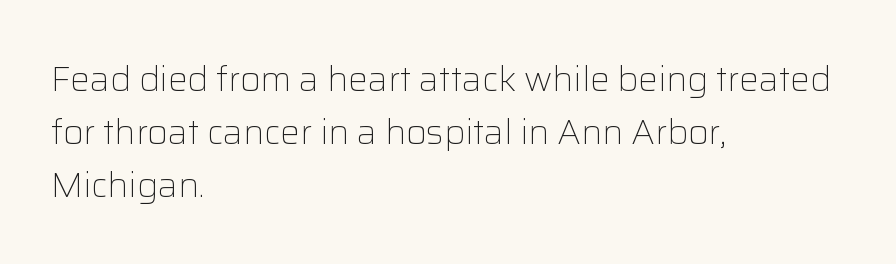
{"serif": "no", "italic": "no", "bold": "no", "weight": "light", "width": "normal", "stroke_contrast": "low", "x_height": "medium", "monospaced": "no", "underline": "no", "align": "left", "line_spacing": "normal", "line_spacing_ratio": 1.51, "letter_spacing": "normal", "letter_spacing_em": 0.0, "glyph_px": 35}
